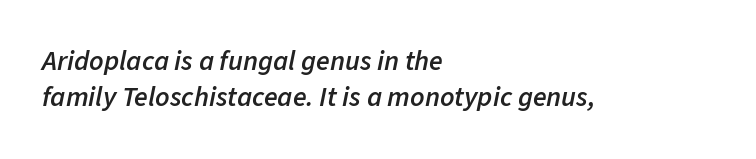
The image shows 28 px semibold type, italic (leaning right); set left-aligned, normal line spacing (1.3x), normal letter spacing, not underlined; low stroke contrast and a medium x-height.
